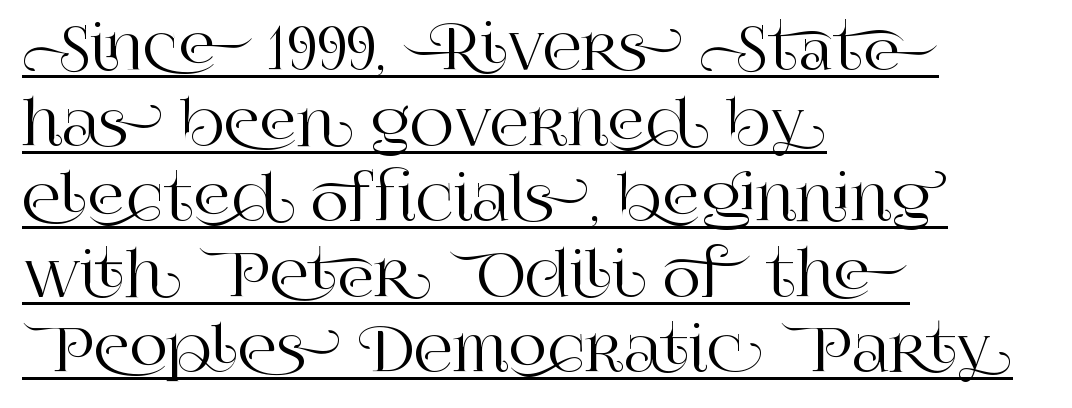
Q: Is the text italic (slanted)? A: No, it is upright.
Q: Is the typeface a serif or a sans-serif typeface? A: Serif.
Q: Is the text underlined? A: Yes.
Q: How is the paragraph aligned? A: Left-aligned.
Q: Is the spacing between letters normal or unusually wide? A: Normal.
Q: Is the spacing between lines tight, normal or loose? A: Normal.
Q: Width (condensed, normal, or wide)? A: Normal.
Q: Stroke contrast? A: High.
Q: x-height? A: Large.
Q: Monospaced? A: No.
